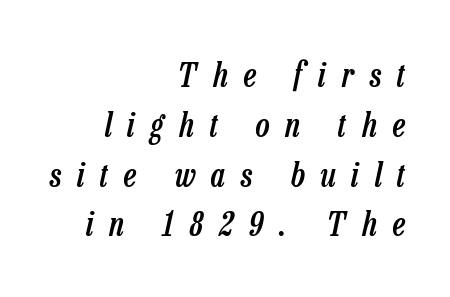
The image shows 33 px semibold, condensed type, italic (leaning right); set right-aligned, normal line spacing (1.51x), unusually wide letter spacing (+0.48 em), not underlined; low stroke contrast and a medium x-height.
